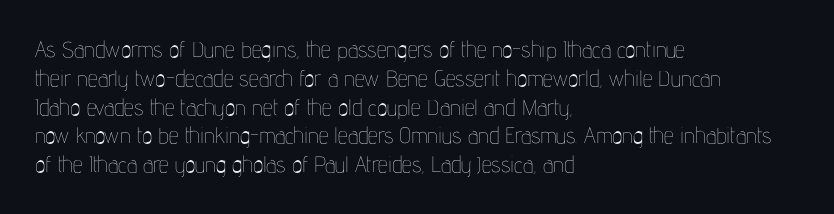
{"italic": "no", "bold": "no", "underline": "no", "align": "left", "line_spacing": "normal", "line_spacing_ratio": 1.31, "letter_spacing": "normal", "letter_spacing_em": 0.0, "glyph_px": 22}
